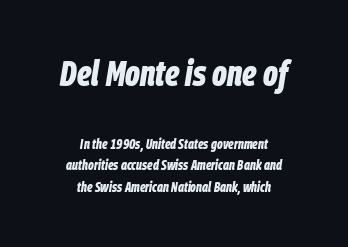
Large over small — that's the arrangement of the two blocks here. How heavy is the stroke? Heavy — this is a bold. The rendering keeps characters at their native spacing. Note the varied advance widths — an 'i' is clearly narrower than an 'm'. Teacher's note: observe the equal gaps on both sides — that is centered alignment. Has an underline been added? It has not.
